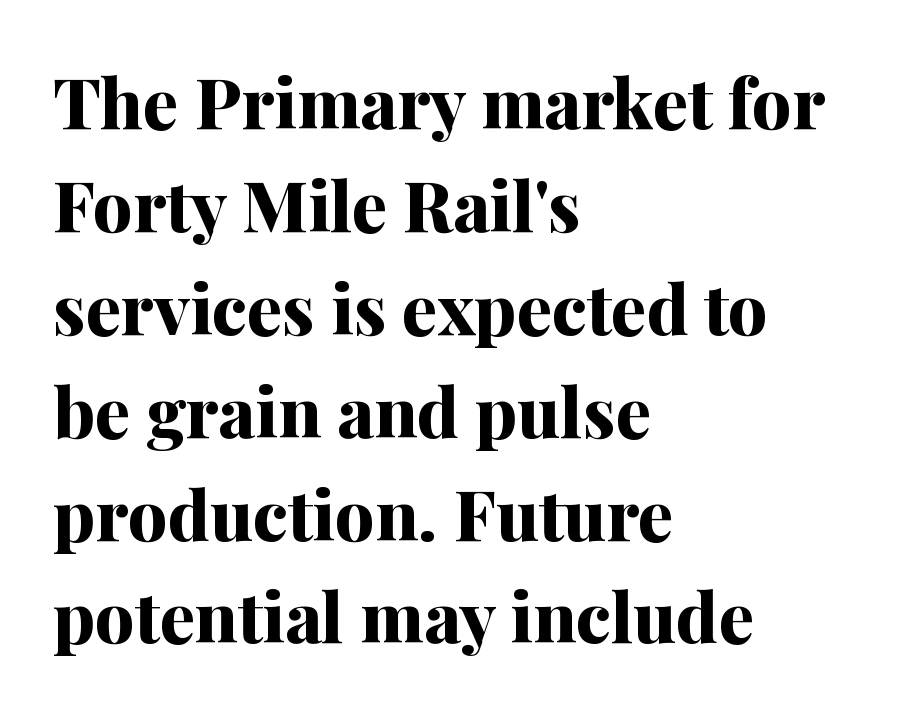
{"serif": "yes", "italic": "no", "bold": "yes", "weight": "bold", "width": "normal", "stroke_contrast": "medium", "x_height": "medium", "monospaced": "no", "underline": "no", "align": "left", "line_spacing": "normal", "line_spacing_ratio": 1.47, "letter_spacing": "normal", "letter_spacing_em": 0.0, "glyph_px": 70}
